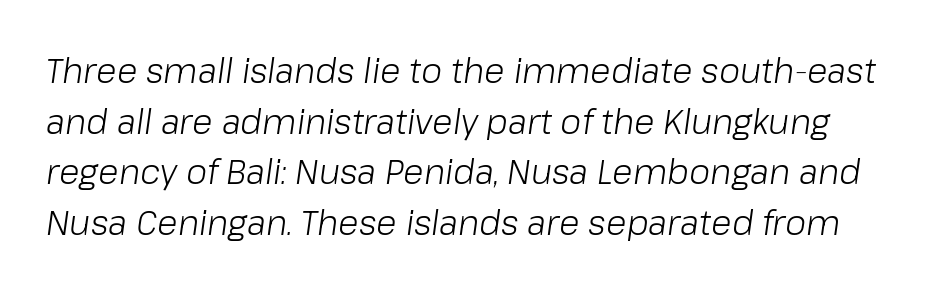
{"italic": "yes", "lean": "right", "slant_degrees": 8, "bold": "no", "weight": "light", "width": "normal", "stroke_contrast": "low", "x_height": "medium", "monospaced": "no", "underline": "no", "line_spacing": "normal", "line_spacing_ratio": 1.49, "letter_spacing": "normal", "letter_spacing_em": 0.0, "glyph_px": 34}
